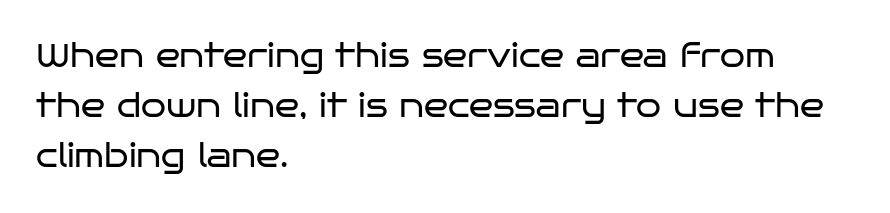
{"serif": "no", "italic": "no", "bold": "no", "weight": "regular", "width": "wide", "stroke_contrast": "low", "x_height": "large", "monospaced": "no", "underline": "no", "align": "left", "line_spacing": "normal", "line_spacing_ratio": 1.57, "letter_spacing": "normal", "letter_spacing_em": 0.0, "glyph_px": 32}
